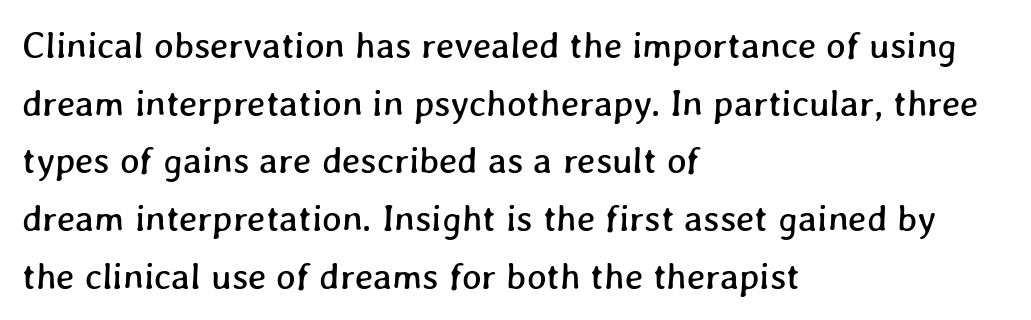
The image shows 37 px text type; set left-aligned, normal line spacing (1.56x), normal letter spacing, not underlined; low stroke contrast and a medium x-height.
